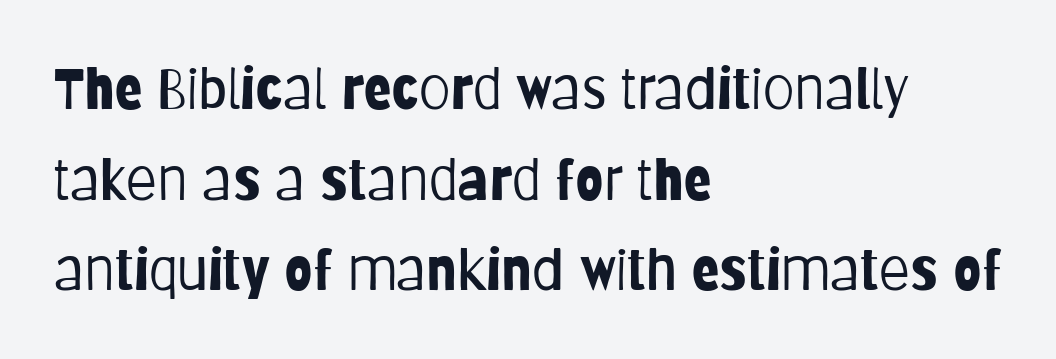
The words here are not underlined. Leading: standard. Note the varied advance widths — an 'i' is clearly narrower than an 'm'. Nope, not italic — everything's standing straight.
